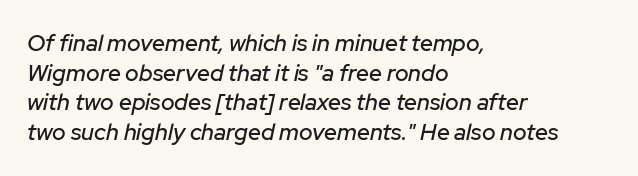
Q: Is the text italic (slanted)? A: Yes, it leans right by about 12 degrees.
Q: Is the text underlined? A: No.
Q: How is the paragraph aligned? A: Left-aligned.
Q: Is the spacing between letters normal or unusually wide? A: Normal.
Q: Is the spacing between lines tight, normal or loose? A: Normal.
